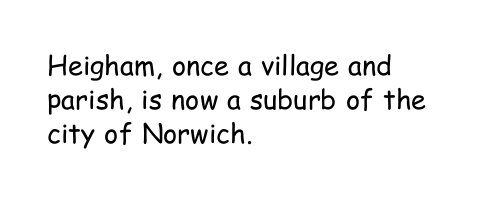
The image shows 27 px text type, upright; set left-aligned, normal line spacing (1.26x), normal letter spacing, not underlined.
